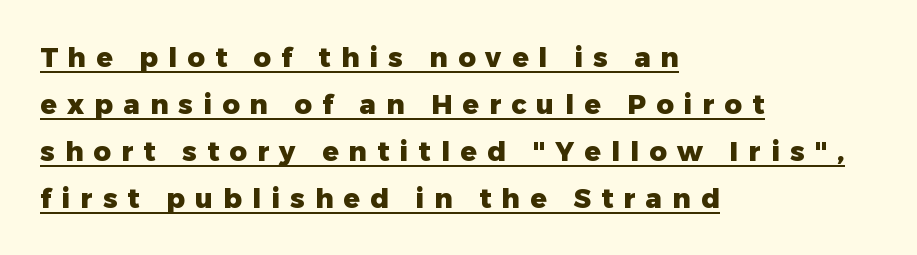
You can tell it's not italic because the verticals are truly vertical. Glyph-to-glyph distance is far greater than everyday printed text. Notice how thick the strokes are: this is what a full bold looks like. This rendering features underlined lettering. The rag falls on the right side of this text block.
